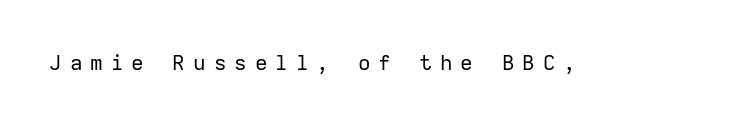
Substantial extra tracking has been applied to these lines. Italic: no, the glyphs are upright roman. Check the space under the baseline: it is left empty. Weight: regular or lighter.
